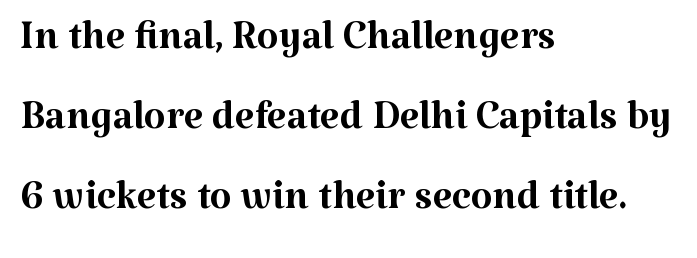
Q: Is the text bold? A: No.
Q: Is the text italic (slanted)? A: No, it is upright.
Q: Is the typeface a serif or a sans-serif typeface? A: Serif.
Q: Is the text underlined? A: No.
Q: How is the paragraph aligned? A: Left-aligned.
Q: Is the spacing between letters normal or unusually wide? A: Normal.
Q: Is the spacing between lines tight, normal or loose? A: Normal.
Q: Width (condensed, normal, or wide)? A: Normal.
Q: Stroke contrast? A: Medium.
Q: x-height? A: Medium.
Q: Monospaced? A: No.
